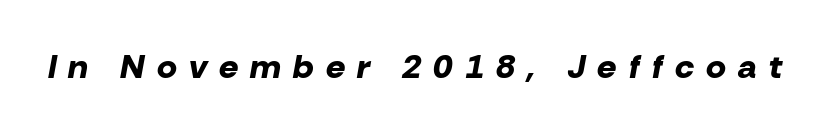
Q: Is the text bold? A: Yes.
Q: Is the text italic (slanted)? A: Yes, it leans right by about 10 degrees.
Q: Is the text underlined? A: No.
Q: Is the spacing between letters normal or unusually wide? A: Unusually wide.
Q: Width (condensed, normal, or wide)? A: Normal.
Q: Stroke contrast? A: Low.
Q: x-height? A: Medium.
Q: Monospaced? A: No.
